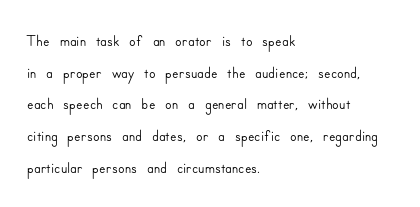
The letterforms sit shoulder to shoulder at normal distance. In terms of leading, this rendering sits right in the middle. The rendering anchors every line to the left-hand side. Style check: upright.
